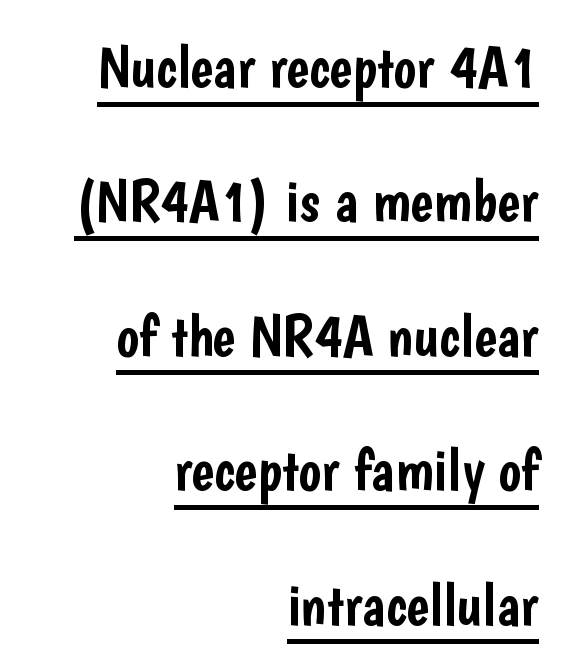
{"serif": "no", "italic": "no", "width": "condensed", "stroke_contrast": "low", "x_height": "medium", "monospaced": "no", "underline": "yes", "align": "right", "line_spacing": "loose", "line_spacing_ratio": 2.24, "letter_spacing": "normal", "letter_spacing_em": 0.0, "glyph_px": 60}
